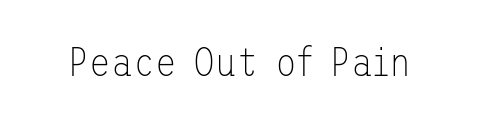
Summary of weight: not heavy and not bold. The letters carry no serifs — their stems end cleanly without finishing strokes. The type sits square on the baseline with zero lean. Honestly, there is no underline to notice here at all.
